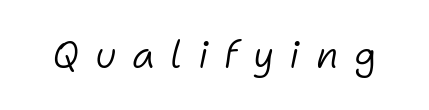
{"italic": "yes", "lean": "right", "slant_degrees": 11, "bold": "no", "weight": "light", "width": "normal", "stroke_contrast": "low", "x_height": "medium", "monospaced": "no", "underline": "no", "letter_spacing": "wide", "letter_spacing_em": 0.41, "glyph_px": 38}
